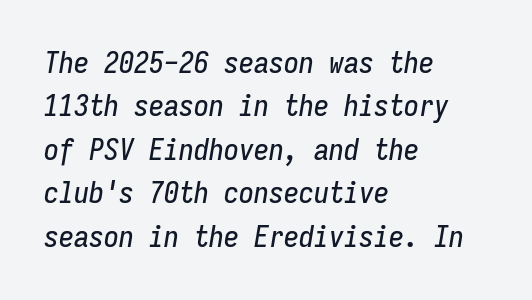
Unmarked baselines from the first word to the last. The designer left line spacing at the default. The face used here is monospaced, like something from a code editor. Characters are canted at an angle relative to the baseline's perpendicular.
